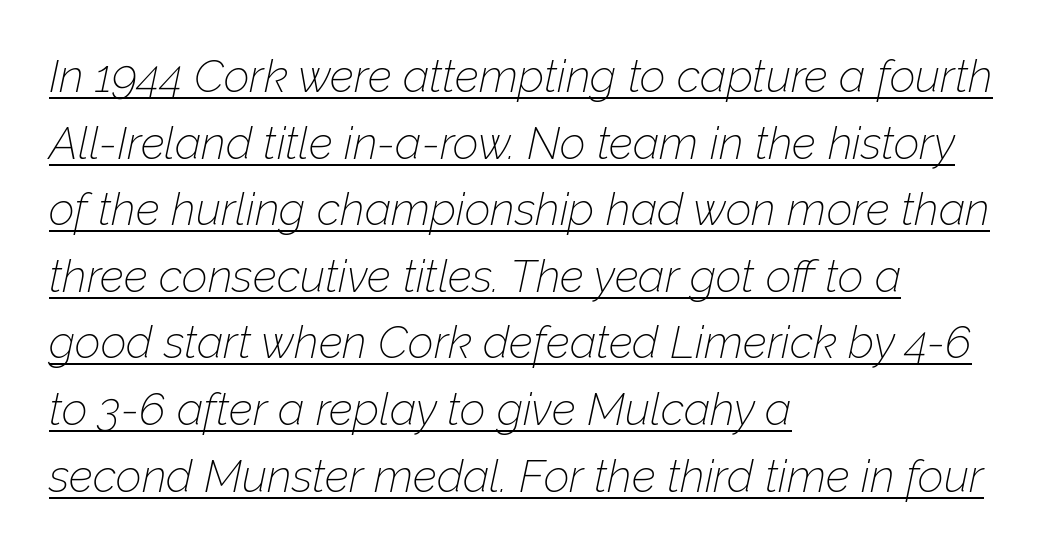
The image shows 45 px thin type, italic (leaning right); set left-aligned, normal line spacing (1.48x), normal letter spacing, underlined; low stroke contrast and a medium x-height.
